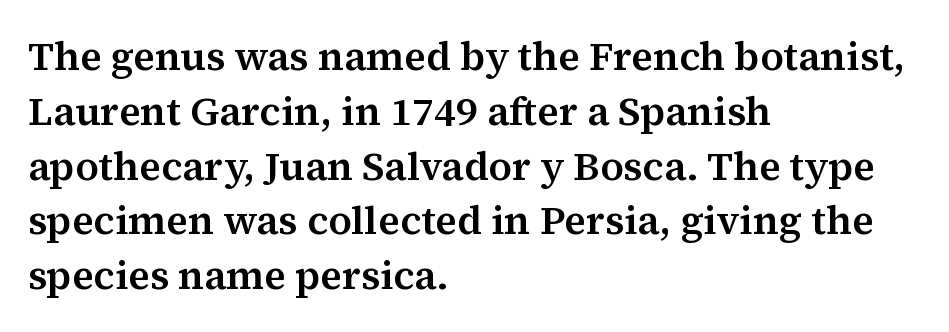
Q: Is the text italic (slanted)? A: No, it is upright.
Q: Is the typeface a serif or a sans-serif typeface? A: Serif.
Q: Is the text underlined? A: No.
Q: How is the paragraph aligned? A: Left-aligned.
Q: Is the spacing between letters normal or unusually wide? A: Normal.
Q: Is the spacing between lines tight, normal or loose? A: Normal.
Q: Width (condensed, normal, or wide)? A: Normal.
Q: Stroke contrast? A: Medium.
Q: x-height? A: Medium.
Q: Monospaced? A: No.
